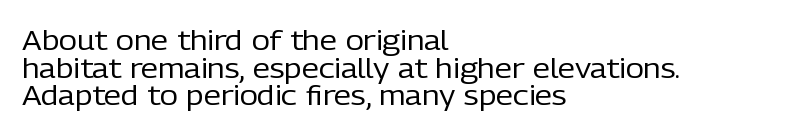
Q: Is the text bold? A: No.
Q: Is the text italic (slanted)? A: No, it is upright.
Q: Is the typeface a serif or a sans-serif typeface? A: Sans-serif.
Q: Is the text underlined? A: No.
Q: How is the paragraph aligned? A: Left-aligned.
Q: Is the spacing between letters normal or unusually wide? A: Normal.
Q: Is the spacing between lines tight, normal or loose? A: Tight.
Q: Width (condensed, normal, or wide)? A: Normal.
Q: Stroke contrast? A: Low.
Q: x-height? A: Medium.
Q: Monospaced? A: No.
